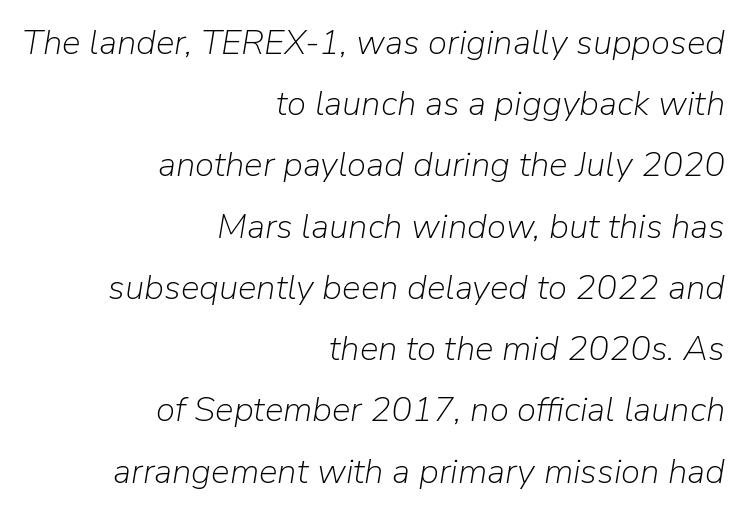
Which margin do the lines hug? The right one — the left edge is uneven. The typography opts for an oblique posture over an upright one. Nothing heavy about these letters — not bold at all. These lines are rendered in a variable-pitch font. In terms of letterspacing, this is plain default setting.
